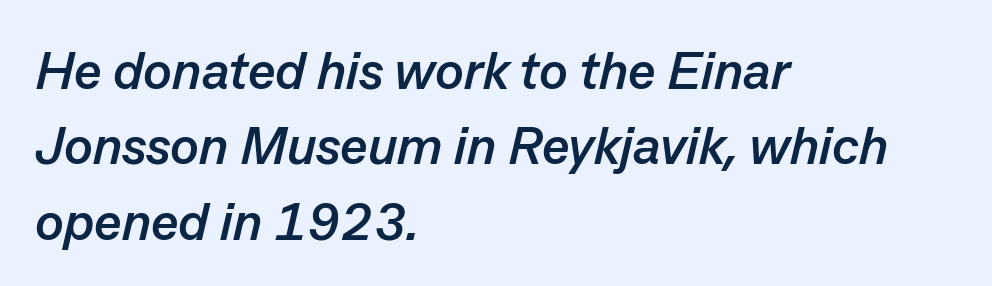
If you measured baseline to baseline, you'd find a middling distance. Looks like regular typesetting: each glyph gets only the width it needs. Here the glyphs are tracked normally, forming tight word shapes. The face used here has the dense, thick strokes of a bold. You can tell it's italic because the verticals aren't actually vertical.
